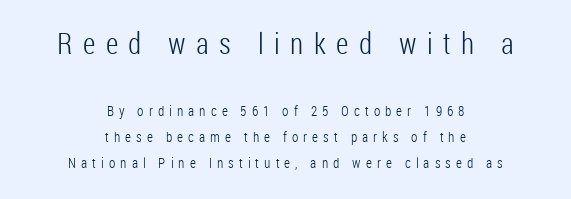
{"serif": "no", "italic": "no", "bold": "no", "weight": "light", "width": "condensed", "stroke_contrast": "low", "x_height": "medium", "monospaced": "no", "underline": "no", "align": "center", "line_spacing_ratio": 1.83, "letter_spacing": "wide", "letter_spacing_em": 0.36, "larger_block": "first", "size_ratio": 2.07, "glyph_px": 29}
